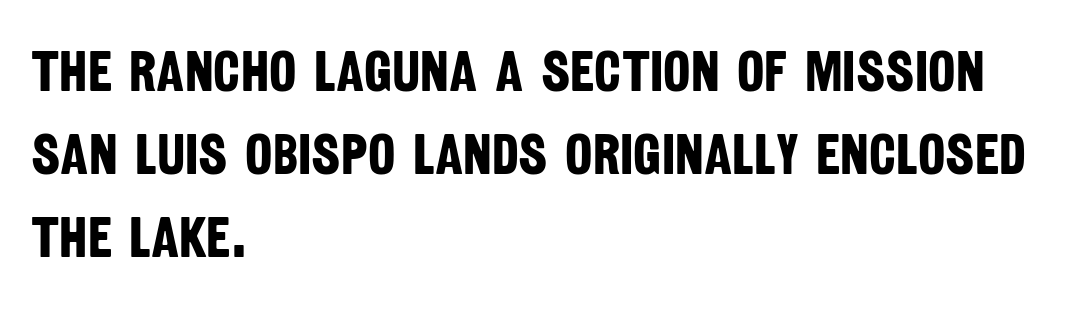
{"serif": "no", "bold": "yes", "weight": "bold", "width": "condensed", "stroke_contrast": "low", "x_height": "large", "monospaced": "no", "underline": "no", "align": "left", "line_spacing": "normal", "line_spacing_ratio": 1.43, "letter_spacing": "normal", "letter_spacing_em": 0.0, "glyph_px": 58}
